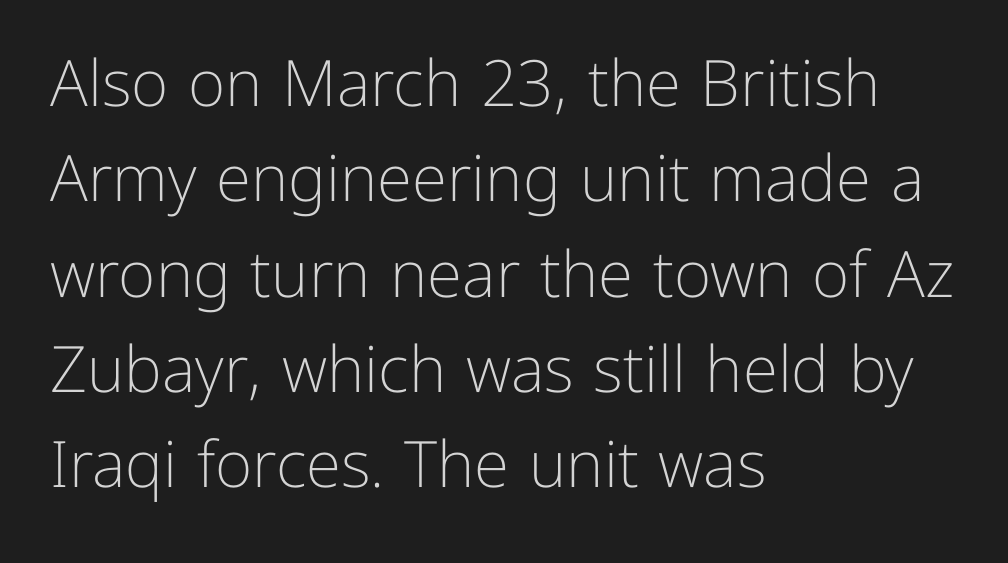
Q: Is the text bold? A: No.
Q: Is the text italic (slanted)? A: No, it is upright.
Q: Is the typeface a serif or a sans-serif typeface? A: Sans-serif.
Q: Is the text underlined? A: No.
Q: How is the paragraph aligned? A: Left-aligned.
Q: Is the spacing between letters normal or unusually wide? A: Normal.
Q: Is the spacing between lines tight, normal or loose? A: Normal.
Q: Width (condensed, normal, or wide)? A: Normal.
Q: Stroke contrast? A: Low.
Q: x-height? A: Medium.
Q: Monospaced? A: No.
